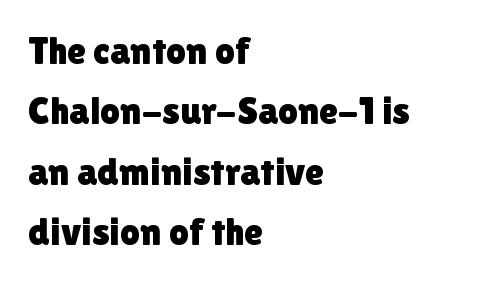
No extra tracking has been applied to these lines. Nothing sits at the stroke ends, so this counts as sans-serif. Do the characters align in a grid? No, the font is proportional. The axis of the letterforms is exactly vertical.
